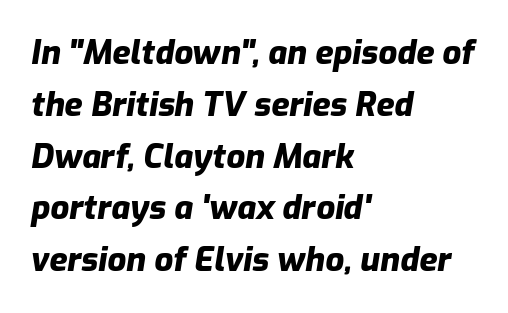
The image shows 33 px heavy type, italic (leaning right); set left-aligned, normal line spacing (1.57x), normal letter spacing, not underlined; low stroke contrast and a medium x-height.
